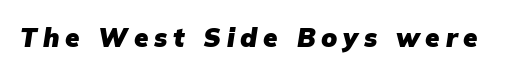
The image shows 26 px bold type, italic (leaning right); set unusually wide letter spacing (+0.22 em), not underlined.
